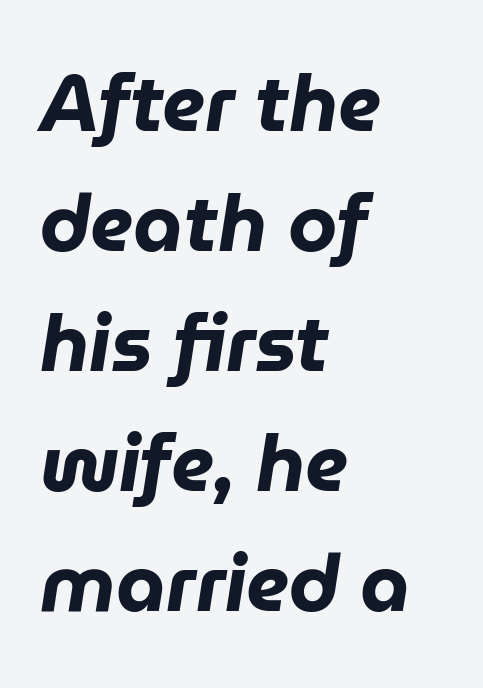
The image shows 79 px heavy type, italic (leaning right); set left-aligned, normal line spacing (1.52x), normal letter spacing, not underlined; low stroke contrast and a medium x-height.
